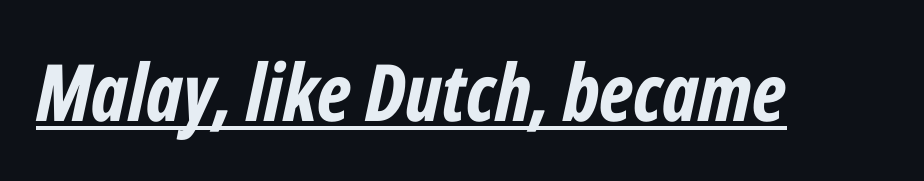
Every word sits above its own underline. Note the varied advance widths — an 'i' is clearly narrower than an 'm'. Every letter is thick-stroked: bold, no question. It's the slanting kind of type. Glyph-to-glyph distance matches everyday printed text.
